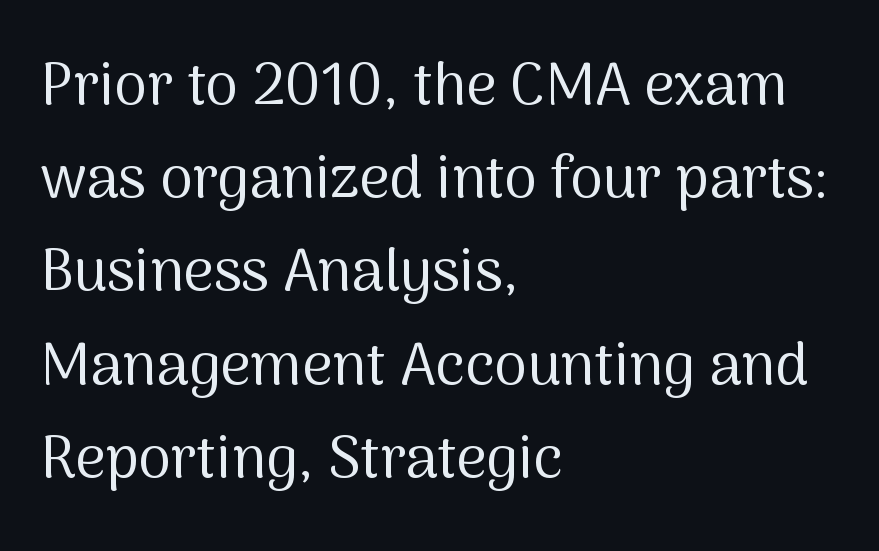
The image shows 59 px regular-weight sans-serif type, upright; set left-aligned, normal line spacing (1.58x), normal letter spacing, not underlined; medium stroke contrast and a medium x-height.
